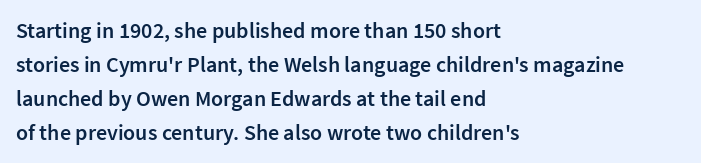
The image shows 22 px text type, upright; set left-aligned, normal line spacing (1.55x), normal letter spacing, not underlined.
